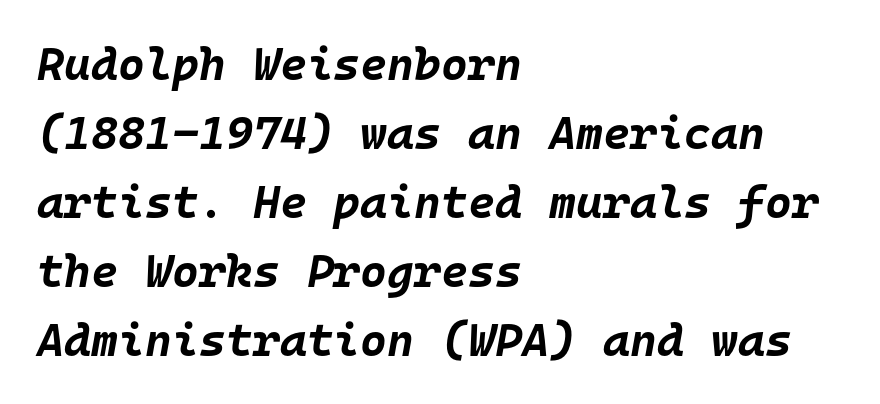
{"italic": "yes", "lean": "right", "slant_degrees": 10, "bold": "yes", "weight": "bold", "width": "normal", "stroke_contrast": "low", "x_height": "large", "monospaced": "yes", "underline": "no", "align": "left", "line_spacing": "normal", "line_spacing_ratio": 1.5, "letter_spacing": "normal", "letter_spacing_em": 0.0, "glyph_px": 46}
